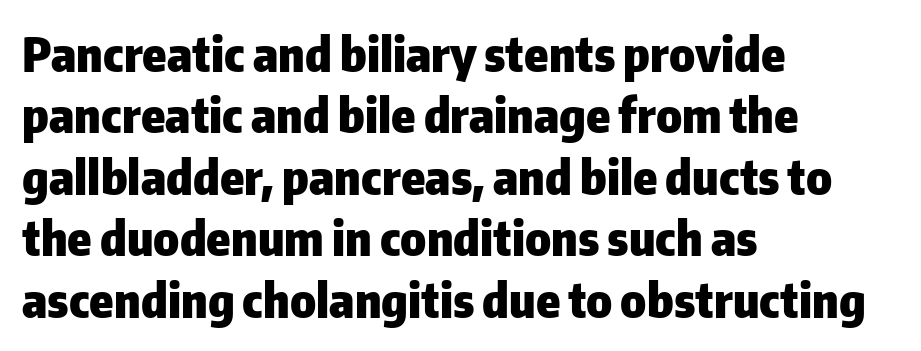
The line-height multiplier appears to be the usual default. Alignment: flush left. Character widths vary here, with narrow letters taking less room than wide ones. Check where the strokes stop: nothing finishes them off — pure sans. You'd pick this weight for a headline — it's a proper bold. You can tell it's not italic because the verticals are truly vertical.
